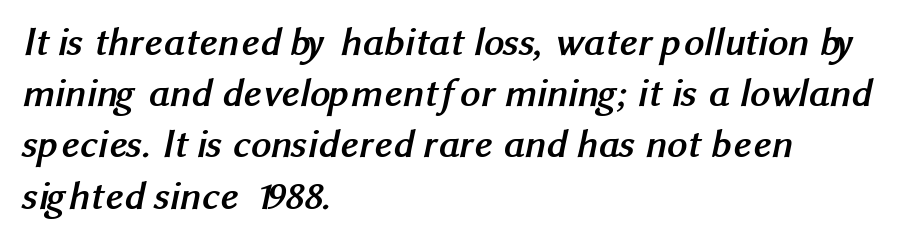
Characters follow at the spacing the type designer built in. This block has exactly the height ordinary leading produces. The lines in this sample share a left origin and differ only in where they stop. I'd call this a sans setting — the letters go barefoot. The sample has been set heavy, in full bold.
